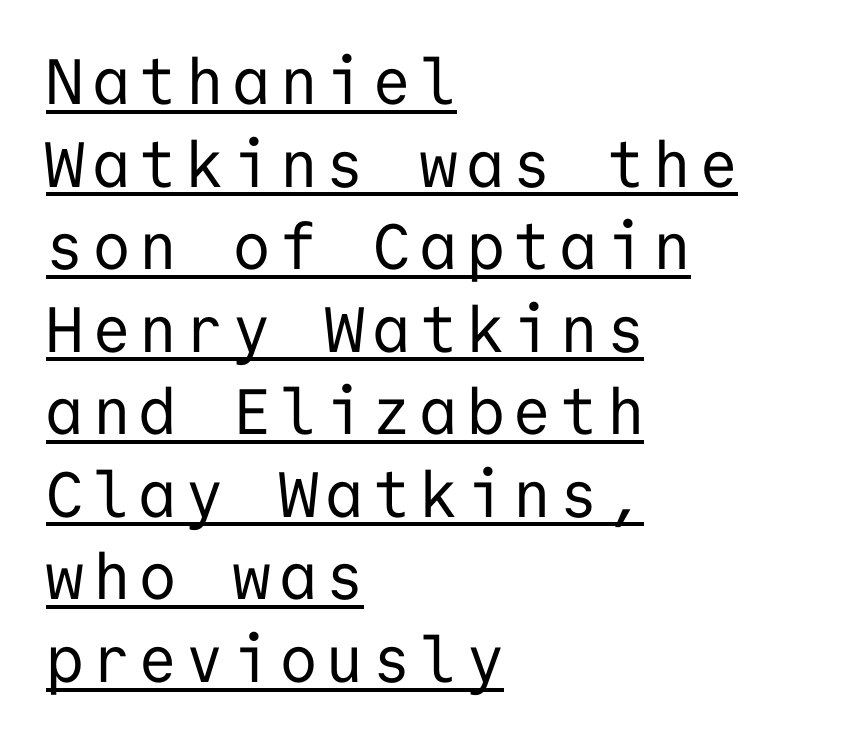
{"serif": "no", "italic": "no", "bold": "no", "weight": "regular", "width": "normal", "stroke_contrast": "low", "x_height": "medium", "monospaced": "yes", "underline": "yes", "align": "left", "line_spacing": "normal", "line_spacing_ratio": 1.29, "glyph_px": 64}
